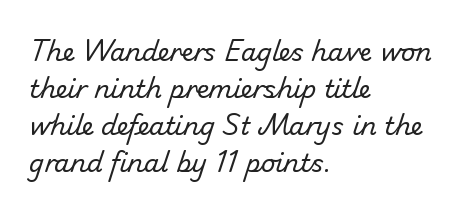
{"bold": "no", "underline": "no", "align": "left", "line_spacing": "normal", "line_spacing_ratio": 1.48, "letter_spacing": "normal", "letter_spacing_em": 0.0, "glyph_px": 25}
